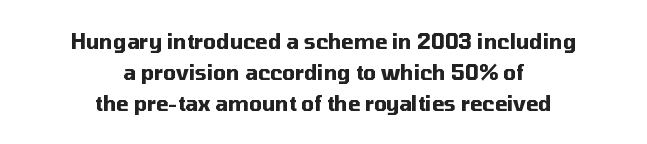
{"italic": "no", "bold": "yes", "underline": "no", "align": "center", "line_spacing": "normal", "line_spacing_ratio": 1.55, "letter_spacing": "normal", "letter_spacing_em": 0.0, "glyph_px": 20}
